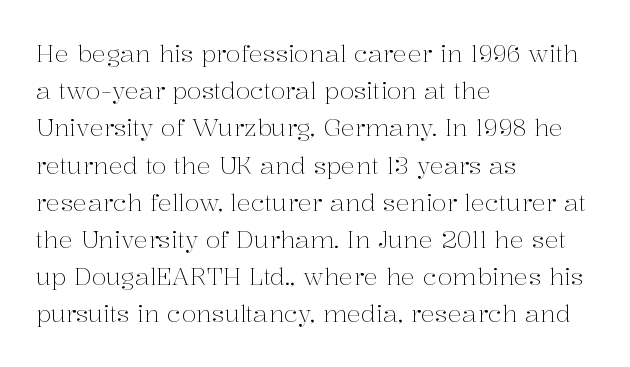
Q: Is the text bold? A: No.
Q: Is the text italic (slanted)? A: No, it is upright.
Q: Is the text underlined? A: No.
Q: How is the paragraph aligned? A: Left-aligned.
Q: Is the spacing between letters normal or unusually wide? A: Normal.
Q: Is the spacing between lines tight, normal or loose? A: Normal.
